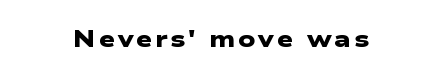
Words float on clear page, feet unadorned. The compositor balanced each line on the midline. These words are printed bold, with thick strokes throughout.
